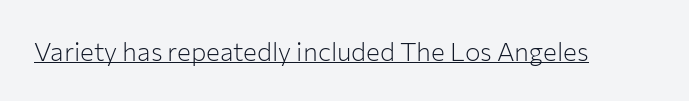
{"italic": "no", "bold": "no", "underline": "yes", "letter_spacing": "normal", "letter_spacing_em": 0.0, "glyph_px": 26}
